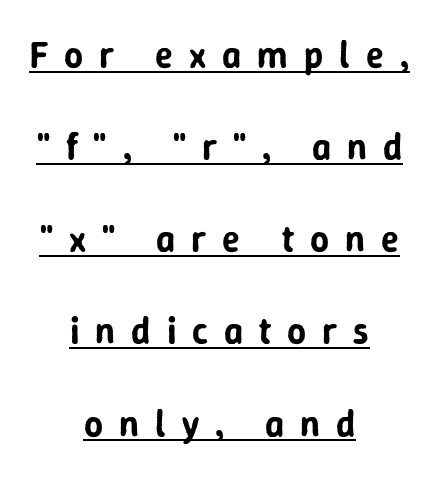
Q: Is the text italic (slanted)? A: No, it is upright.
Q: Is the typeface a serif or a sans-serif typeface? A: Sans-serif.
Q: Is the text underlined? A: Yes.
Q: How is the paragraph aligned? A: Centered.
Q: Is the spacing between letters normal or unusually wide? A: Unusually wide.
Q: Is the spacing between lines tight, normal or loose? A: Loose.
Q: Width (condensed, normal, or wide)? A: Normal.
Q: Stroke contrast? A: Low.
Q: x-height? A: Medium.
Q: Monospaced? A: No.
